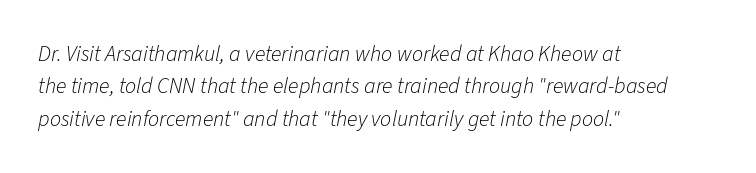
The image shows 22 px text type, italic (leaning right); set left-aligned, normal line spacing (1.47x), normal letter spacing, not underlined.
